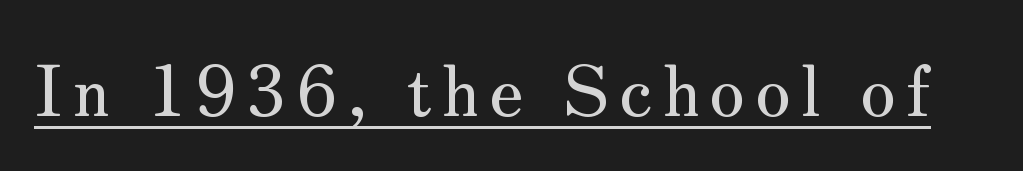
Q: Is the text italic (slanted)? A: No, it is upright.
Q: Is the typeface a serif or a sans-serif typeface? A: Serif.
Q: Is the text underlined? A: Yes.
Q: Width (condensed, normal, or wide)? A: Normal.
Q: Stroke contrast? A: Medium.
Q: x-height? A: Small.
Q: Monospaced? A: No.
